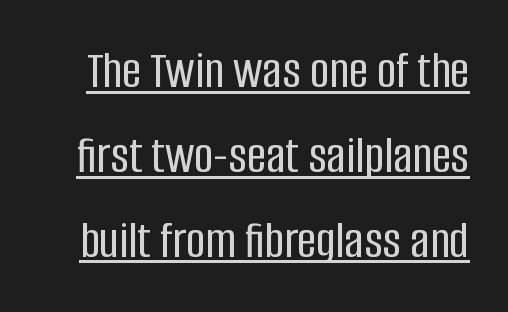
{"serif": "no", "italic": "no", "width": "condensed", "stroke_contrast": "low", "x_height": "large", "monospaced": "no", "underline": "yes", "line_spacing": "normal", "line_spacing_ratio": 1.6, "letter_spacing": "normal", "letter_spacing_em": 0.0, "glyph_px": 53}
